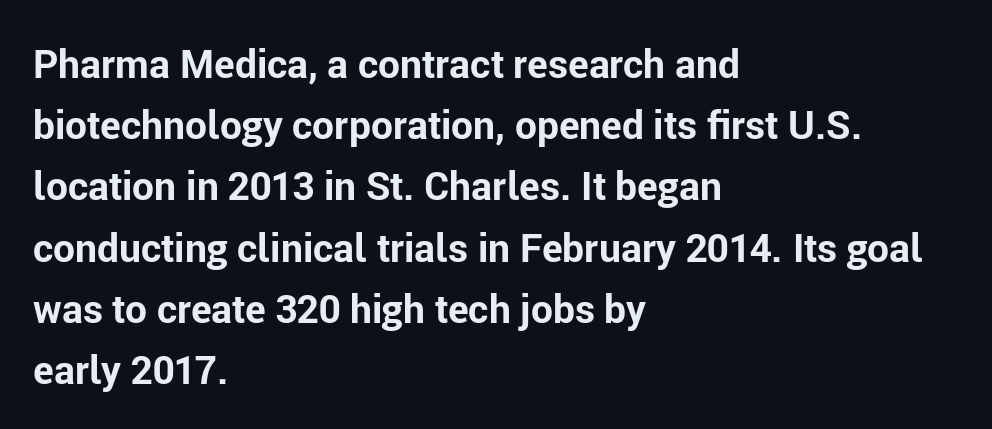
Q: Is the text bold? A: Yes.
Q: Is the text italic (slanted)? A: No, it is upright.
Q: Is the typeface a serif or a sans-serif typeface? A: Sans-serif.
Q: Is the text underlined? A: No.
Q: How is the paragraph aligned? A: Left-aligned.
Q: Is the spacing between letters normal or unusually wide? A: Normal.
Q: Is the spacing between lines tight, normal or loose? A: Normal.
Q: Width (condensed, normal, or wide)? A: Normal.
Q: Stroke contrast? A: Low.
Q: x-height? A: Medium.
Q: Monospaced? A: No.
